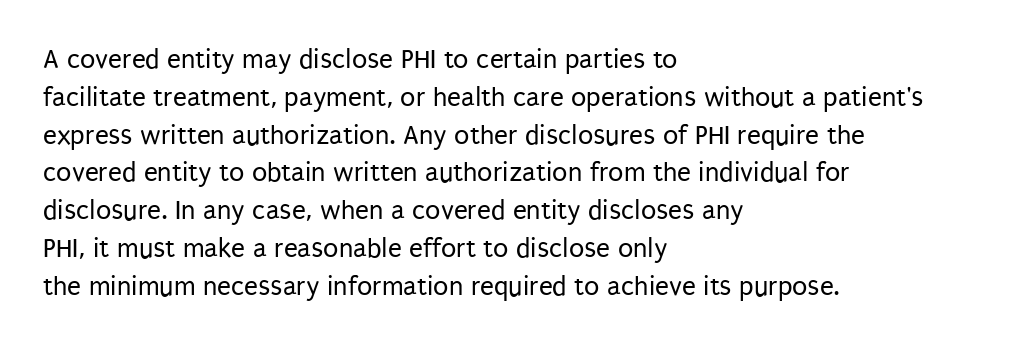
The image shows 28 px regular-weight, condensed sans-serif type, upright; set left-aligned, normal line spacing (1.35x), normal letter spacing, not underlined; low stroke contrast and a large x-height.
